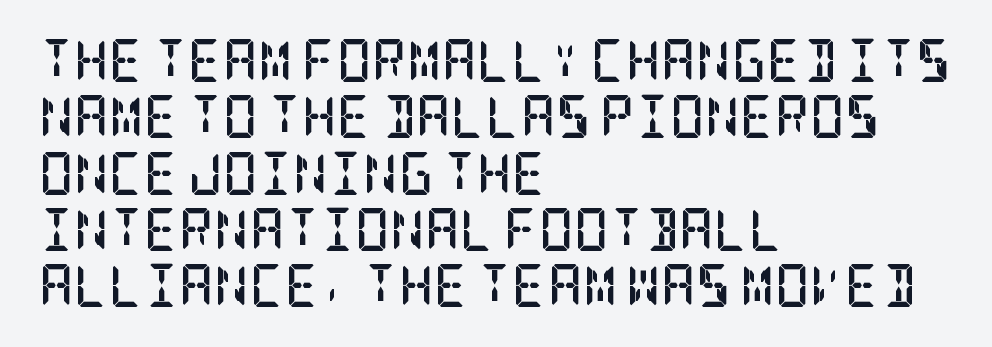
The image shows 43 px semibold, condensed serif type, upright; set left-aligned, normal line spacing (1.31x), normal letter spacing, not underlined; low stroke contrast and a large x-height.
